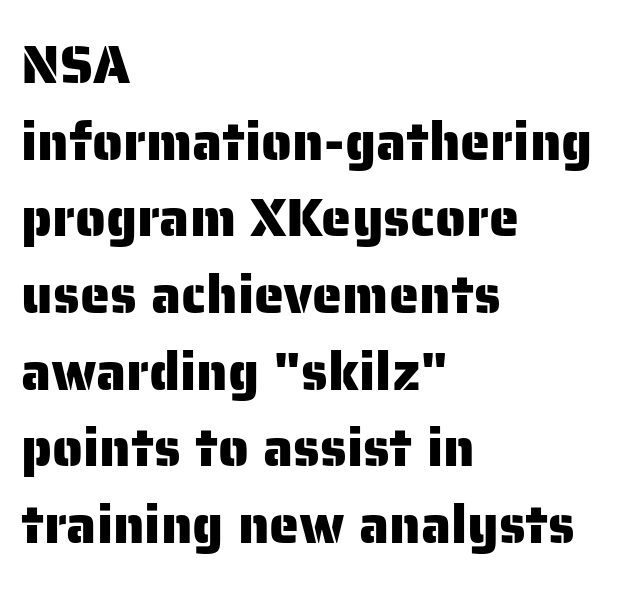
{"serif": "no", "italic": "no", "width": "normal", "stroke_contrast": "low", "x_height": "medium", "monospaced": "no", "underline": "no", "align": "left", "line_spacing": "normal", "line_spacing_ratio": 1.42, "letter_spacing": "normal", "letter_spacing_em": 0.0, "glyph_px": 54}
